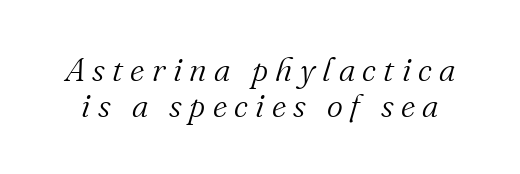
The image shows 34 px light serif type, italic (leaning right); set tight line spacing (1.06x), unusually wide letter spacing (+0.22 em), not underlined; medium stroke contrast and a small x-height.
